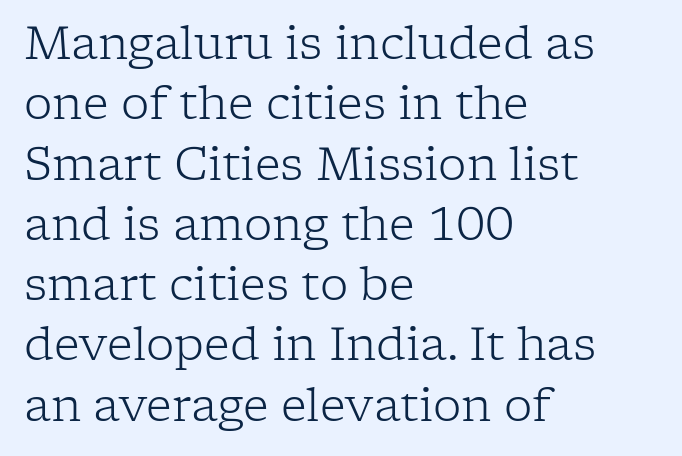
The image shows 45 px light serif type, upright; set left-aligned, normal line spacing (1.34x), normal letter spacing, not underlined; low stroke contrast and a medium x-height.
